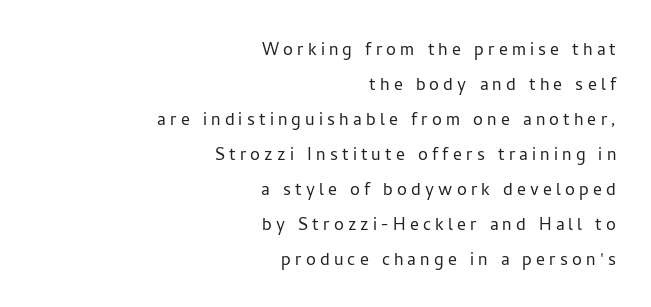
Each stroke keeps to a modest, everyday thickness or less. The letters stand straight up with perfectly vertical stems. Plain, unruled lines of type. If you drew a ruler down the right edge, every line would touch it.
